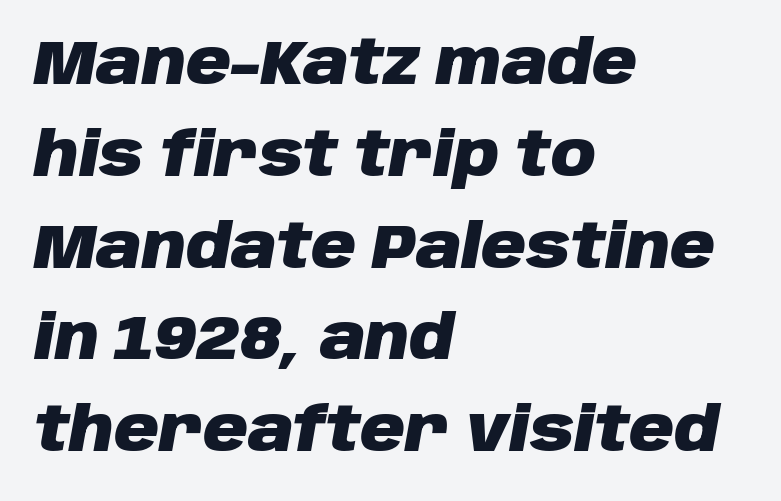
Q: Is the text bold? A: Yes.
Q: Is the text italic (slanted)? A: Yes, it leans right by about 10 degrees.
Q: Is the text underlined? A: No.
Q: How is the paragraph aligned? A: Left-aligned.
Q: Is the spacing between letters normal or unusually wide? A: Normal.
Q: Is the spacing between lines tight, normal or loose? A: Normal.
Q: Width (condensed, normal, or wide)? A: Normal.
Q: Stroke contrast? A: Low.
Q: x-height? A: Large.
Q: Monospaced? A: No.
